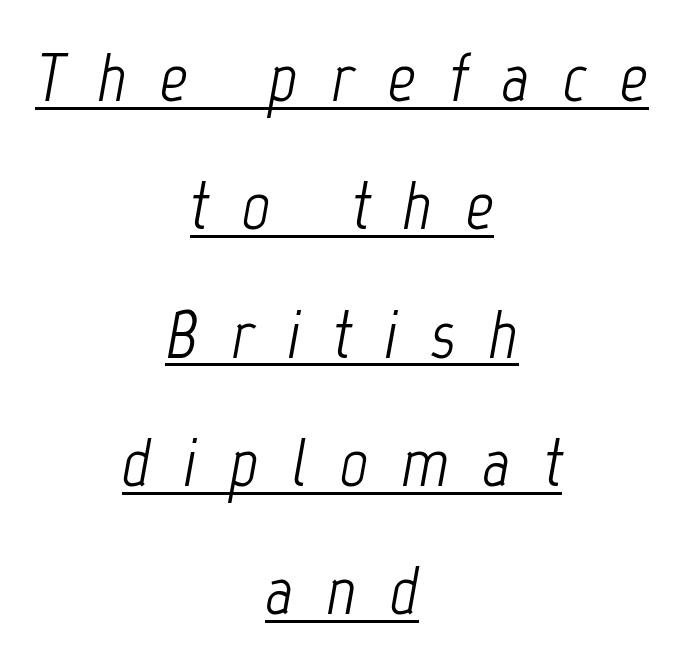
Leftover space on each line is divided equally before and after the words. You could not count columns in this text — the font is proportionally spaced. Honestly, the letter spacing is so wide it's the main thing you notice. Quick note: underline on.
